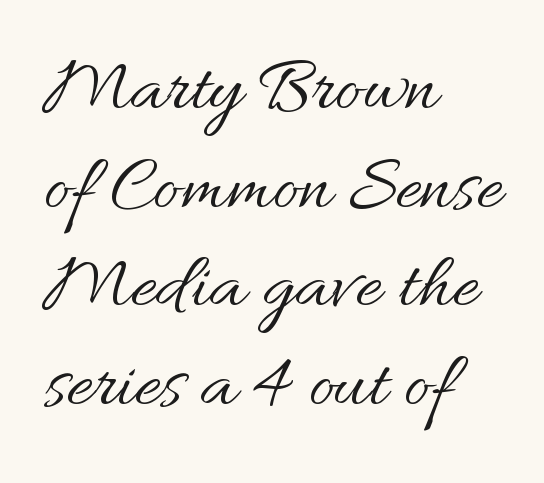
Lines of text with bare space underneath. Is this a fixed-width face? No — the glyphs have proportional, varying widths. The typeface has the unassuming heft of standard copy or less. The horizontal fit of the characters is conventional and even. The rendering anchors every line to the left-hand side.
